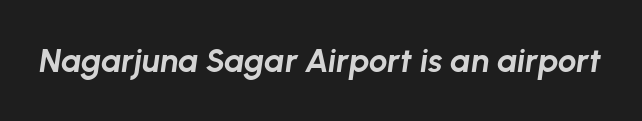
{"italic": "yes", "lean": "right", "slant_degrees": 8, "bold": "yes", "weight": "bold", "width": "normal", "stroke_contrast": "low", "x_height": "medium", "monospaced": "no", "underline": "no", "letter_spacing": "normal", "letter_spacing_em": 0.0, "glyph_px": 33}
